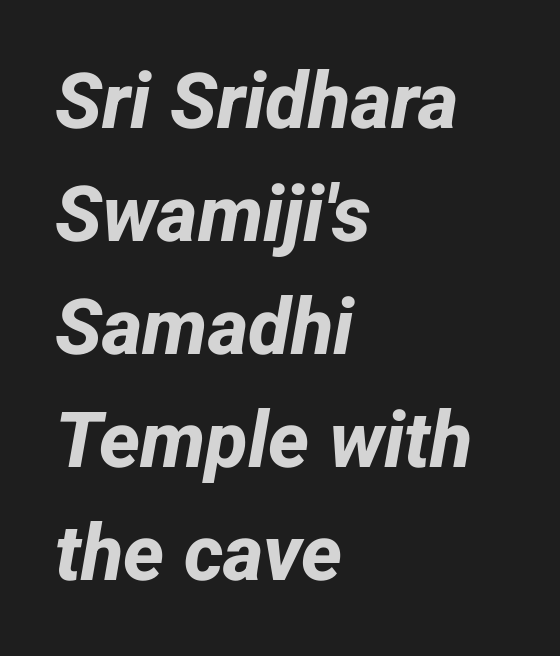
{"serif": "no", "bold": "yes", "weight": "bold", "width": "normal", "stroke_contrast": "low", "x_height": "medium", "monospaced": "no", "underline": "no", "align": "left", "line_spacing": "normal", "line_spacing_ratio": 1.45, "letter_spacing": "normal", "letter_spacing_em": 0.0, "glyph_px": 78}
